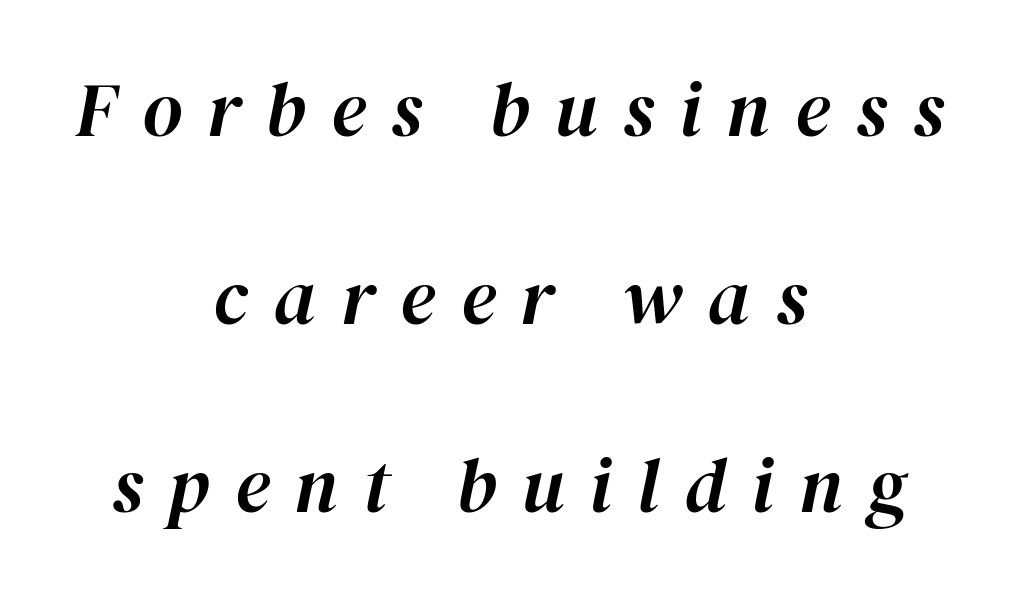
{"italic": "yes", "lean": "right", "slant_degrees": 12, "width": "normal", "stroke_contrast": "high", "x_height": "medium", "monospaced": "no", "underline": "no", "align": "center", "line_spacing": "loose", "line_spacing_ratio": 2.44, "letter_spacing": "wide", "letter_spacing_em": 0.33, "glyph_px": 77}
